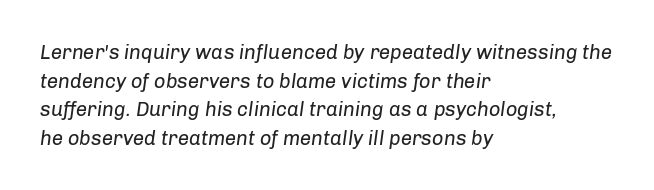
Q: Is the text bold? A: No.
Q: Is the text italic (slanted)? A: Yes, it leans right by about 8 degrees.
Q: Is the text underlined? A: No.
Q: How is the paragraph aligned? A: Left-aligned.
Q: Is the spacing between letters normal or unusually wide? A: Normal.
Q: Is the spacing between lines tight, normal or loose? A: Normal.
